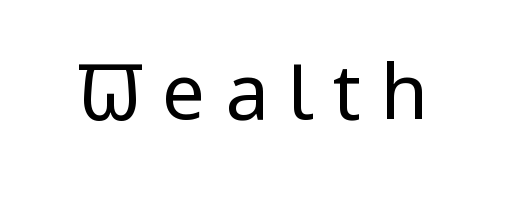
{"serif": "no", "italic": "no", "bold": "no", "weight": "regular", "width": "condensed", "stroke_contrast": "low", "x_height": "large", "monospaced": "no", "underline": "no", "letter_spacing": "wide", "letter_spacing_em": 0.25, "glyph_px": 77}
